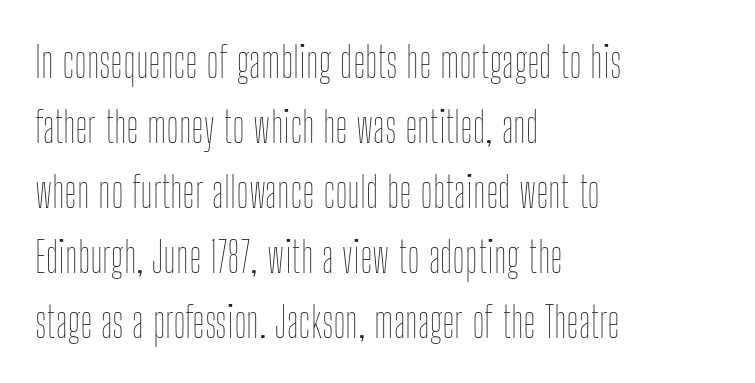
The image shows 43 px thin, condensed type, upright; set left-aligned, normal line spacing (1.51x), normal letter spacing, not underlined; low stroke contrast and a medium x-height.
